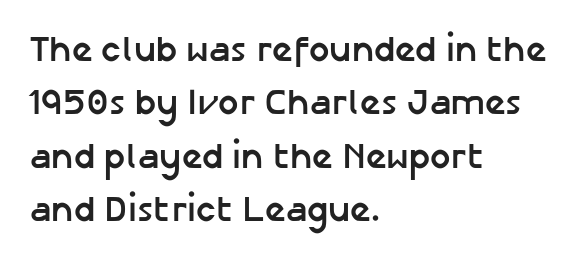
Short and long lines alike share a common starting point at left. Quick note: interline space is typical. This is roman type, the default non-slanted kind. The glyphs in this specimen are sans serif. Do the characters align in a grid? No, the font is proportional.
